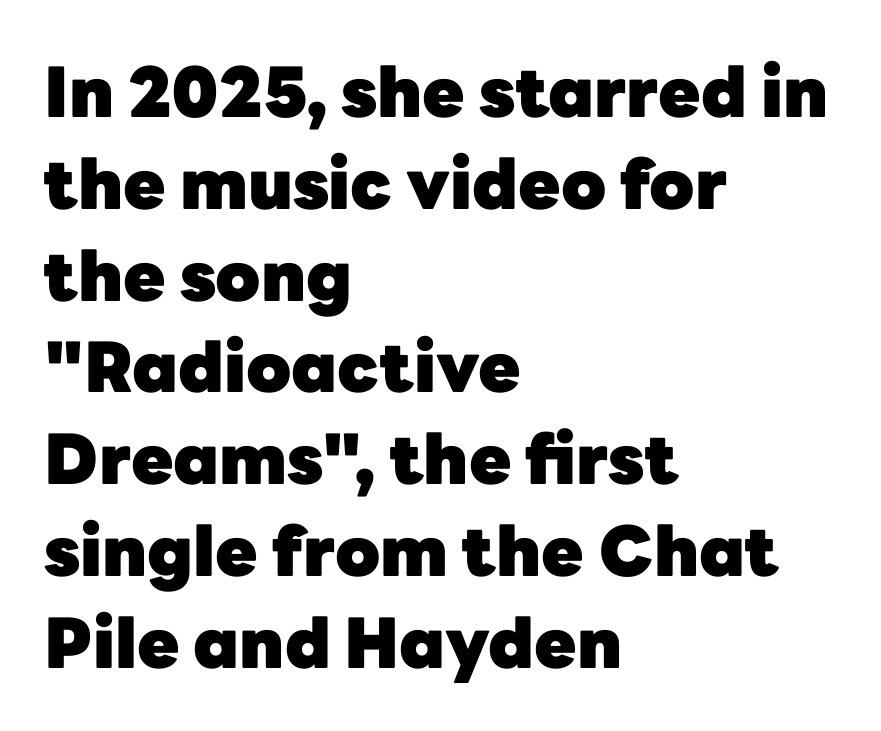
Is the letter spacing exaggerated? No — it looks like the ordinary default. Notice how the passage keeps a crisp vertical edge on the left only. The rendering uses natural spacing where letterforms have individual widths. Each row of text sits above clean, open space.
